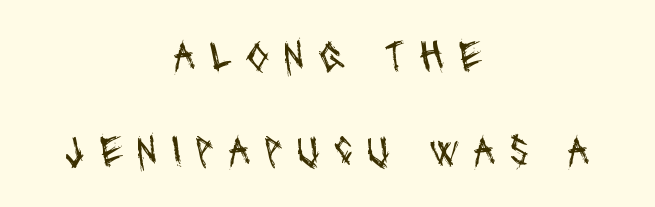
Q: Is the text bold? A: No.
Q: Is the typeface a serif or a sans-serif typeface? A: Sans-serif.
Q: Is the text underlined? A: No.
Q: How is the paragraph aligned? A: Centered.
Q: Is the spacing between letters normal or unusually wide? A: Unusually wide.
Q: Is the spacing between lines tight, normal or loose? A: Loose.
Q: Width (condensed, normal, or wide)? A: Condensed.
Q: Stroke contrast? A: Medium.
Q: x-height? A: Large.
Q: Monospaced? A: No.
